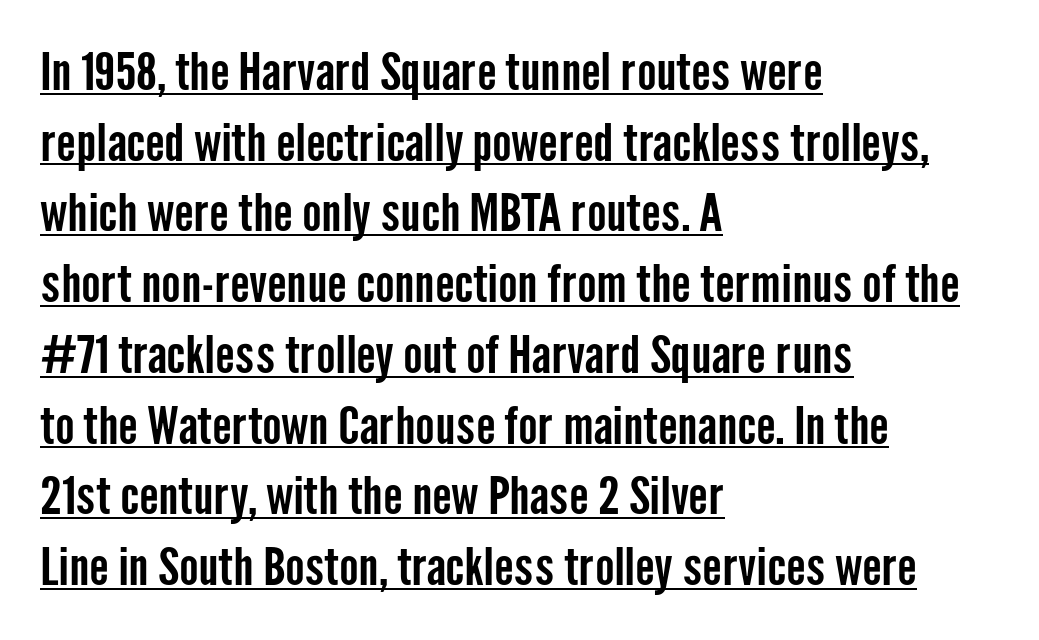
Q: Is the text italic (slanted)? A: No, it is upright.
Q: Is the typeface a serif or a sans-serif typeface? A: Sans-serif.
Q: Is the text underlined? A: Yes.
Q: How is the paragraph aligned? A: Left-aligned.
Q: Is the spacing between letters normal or unusually wide? A: Normal.
Q: Is the spacing between lines tight, normal or loose? A: Normal.
Q: Width (condensed, normal, or wide)? A: Condensed.
Q: Stroke contrast? A: Low.
Q: x-height? A: Medium.
Q: Monospaced? A: No.
